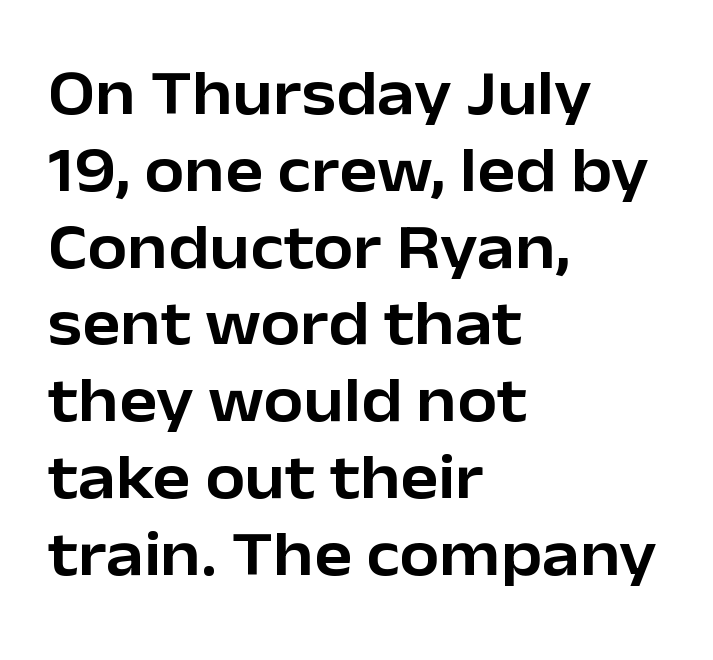
In terms of letterform style, serifs are entirely absent. Each row of text sits above clean, open space. Caption: standard tracking, unaltered. A typesetter would call this proportional, since set widths differ per character. The setting favours the left margin, as ordinary paragraphs usually do.
